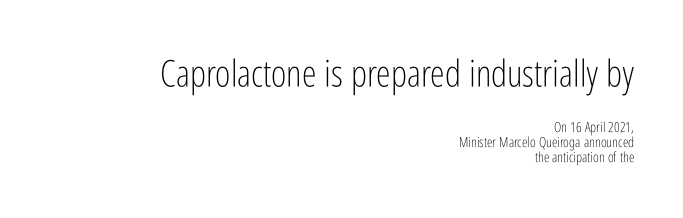
The image shows 37 px light, condensed sans-serif type, upright; set right-aligned, tight line spacing (1.07x), normal letter spacing, not underlined; the first (top) block is 2.64x larger; low stroke contrast and a medium x-height.
